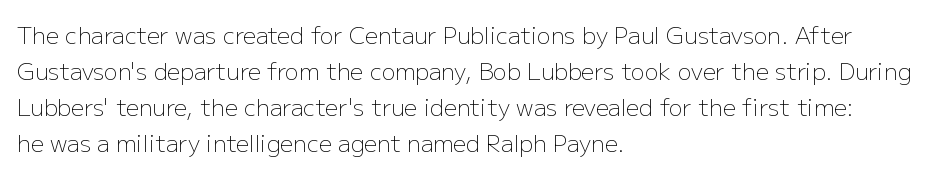
The image shows 23 px text type, upright; set left-aligned, normal line spacing (1.56x), normal letter spacing, not underlined.
